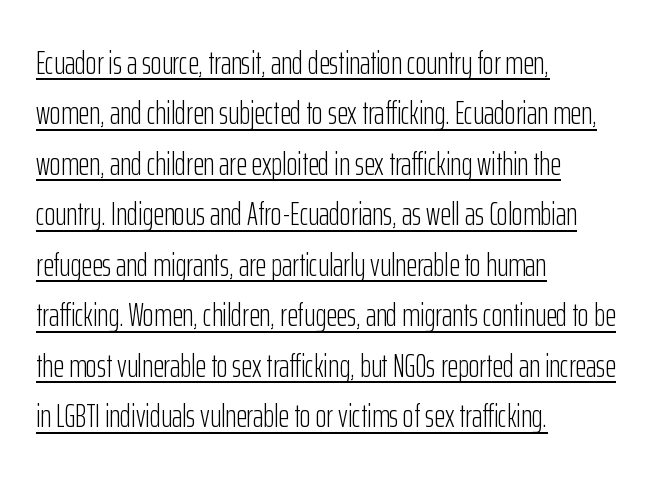
Does a line run under the words? Yes, clearly. This sample uses a sans-serif face. The face used here is rendered with its standard letterfit. Do the characters align in a grid? No, the font is proportional. Ink coverage per letter is moderate at most. Every row of glyphs begins at an identical x-position on the left.
